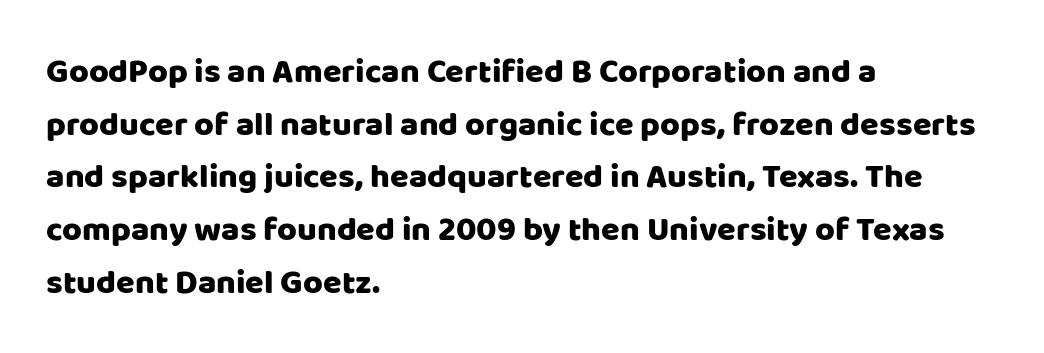
The image shows 34 px sans-serif type, upright; set left-aligned, normal line spacing (1.55x), normal letter spacing, not underlined; low stroke contrast and a large x-height.
